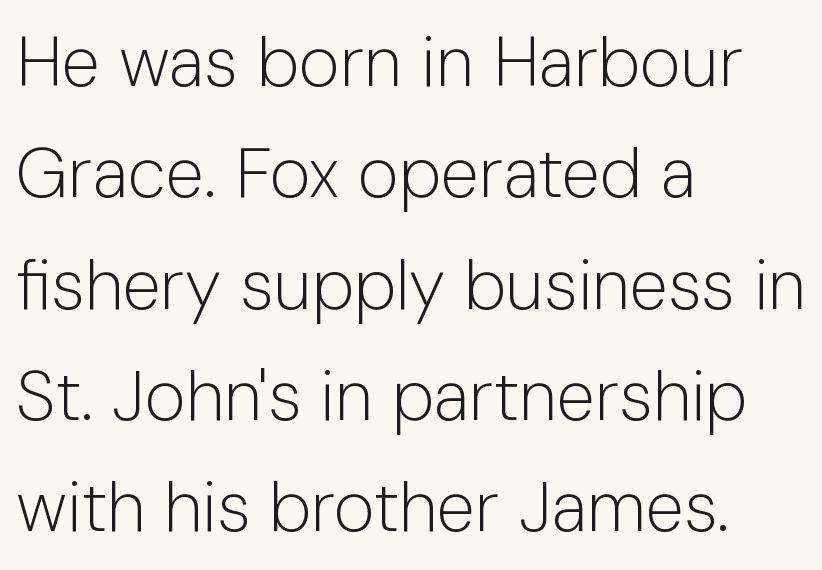
Q: Is the text bold? A: No.
Q: Is the text italic (slanted)? A: No, it is upright.
Q: Is the typeface a serif or a sans-serif typeface? A: Sans-serif.
Q: Is the text underlined? A: No.
Q: How is the paragraph aligned? A: Left-aligned.
Q: Is the spacing between letters normal or unusually wide? A: Normal.
Q: Is the spacing between lines tight, normal or loose? A: Normal.
Q: Width (condensed, normal, or wide)? A: Normal.
Q: Stroke contrast? A: Low.
Q: x-height? A: Medium.
Q: Monospaced? A: No.
